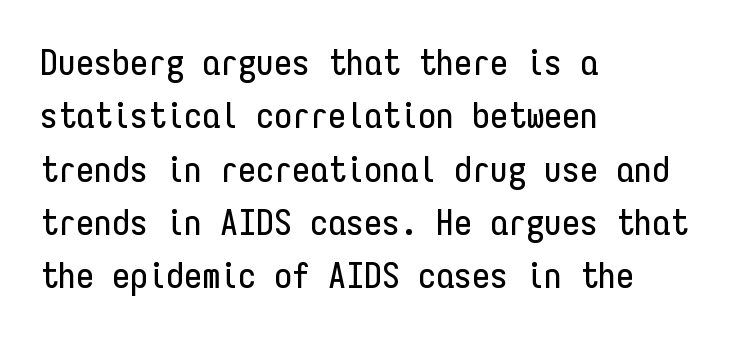
This sample is left-justified, so line endings fall wherever the words run out. In terms of leading, this rendering sits right in the middle. Is this a fixed-width face? Yes — each glyph sits in an identical cell. Serifs: no, the terminals of the letterforms are clean. You can tell it's not italic because the verticals are truly vertical. Tracking here is standard; glyphs follow each other at the usual distance.
